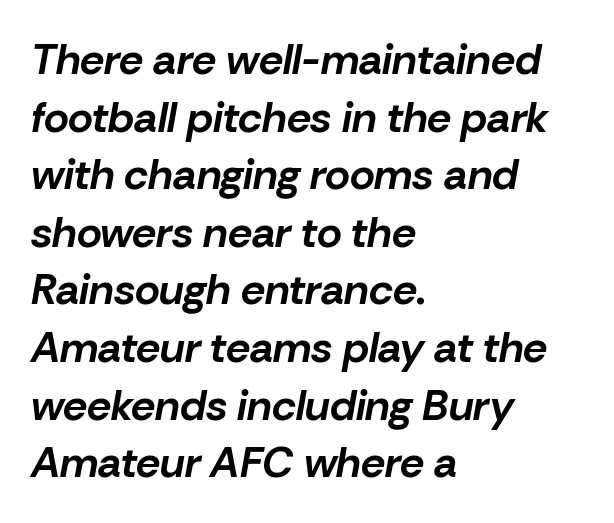
Q: Is the text bold? A: Yes.
Q: Is the text italic (slanted)? A: Yes, it leans right by about 10 degrees.
Q: Is the text underlined? A: No.
Q: How is the paragraph aligned? A: Left-aligned.
Q: Is the spacing between letters normal or unusually wide? A: Normal.
Q: Is the spacing between lines tight, normal or loose? A: Normal.
Q: Width (condensed, normal, or wide)? A: Normal.
Q: Stroke contrast? A: Low.
Q: x-height? A: Medium.
Q: Monospaced? A: No.
